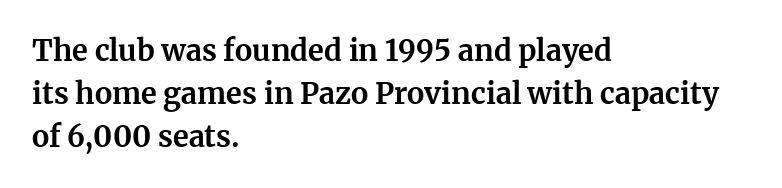
{"serif": "yes", "italic": "no", "bold": "yes", "weight": "bold", "width": "normal", "stroke_contrast": "medium", "x_height": "medium", "monospaced": "no", "underline": "no", "align": "left", "line_spacing": "normal", "line_spacing_ratio": 1.49, "letter_spacing": "normal", "letter_spacing_em": 0.0, "glyph_px": 29}
